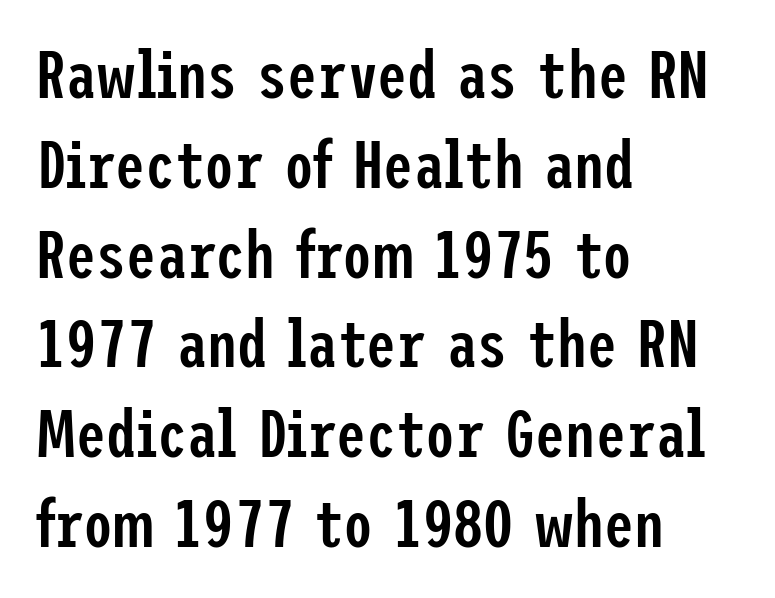
The image shows 67 px semibold, condensed sans-serif type, upright; set left-aligned, normal line spacing (1.34x), normal letter spacing, not underlined; low stroke contrast and a medium x-height.
